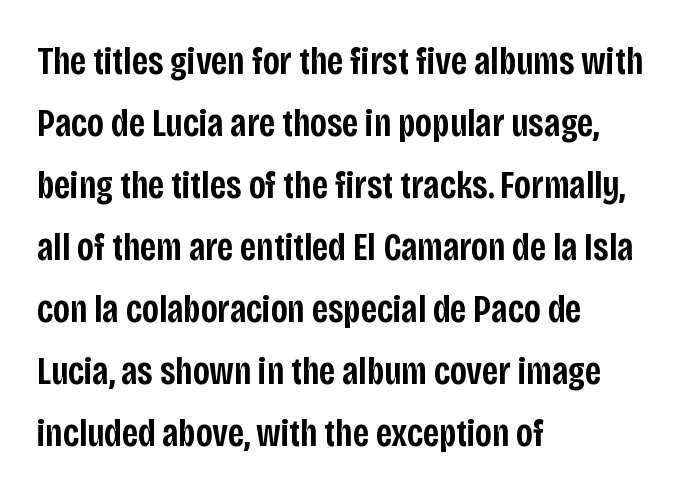
A typesetter would mark this as roman, not italic. Looks like regular typesetting: each glyph gets only the width it needs. The glyphs have the mass of a demibold cut, below bold. Casual observation: everything's shoved over to the left. Check the space under the baseline: it is left empty. Standard letterfit; no display-style spreading of the glyphs.
